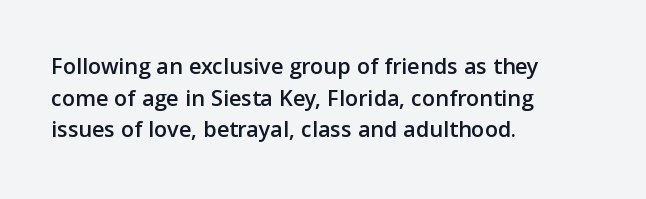
{"italic": "no", "underline": "no", "align": "left", "line_spacing": "normal", "line_spacing_ratio": 1.32, "letter_spacing": "normal", "letter_spacing_em": 0.0, "glyph_px": 24}
